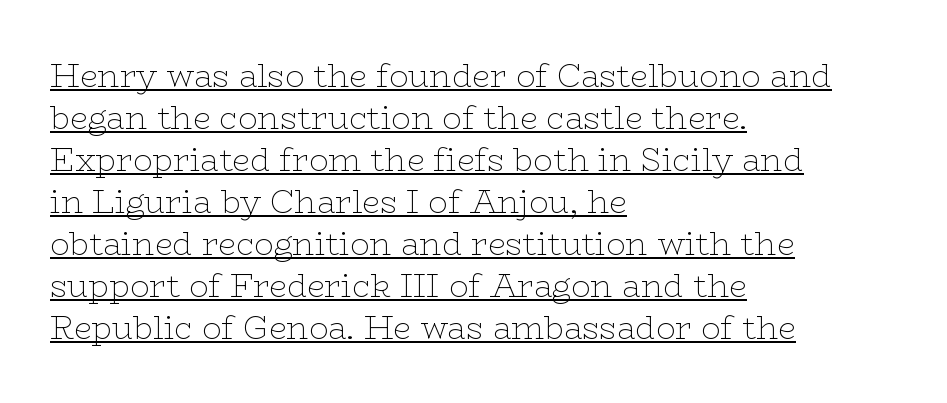
The image shows 32 px thin, wide serif type, upright; set left-aligned, normal line spacing (1.31x), normal letter spacing, underlined; low stroke contrast and a medium x-height.
